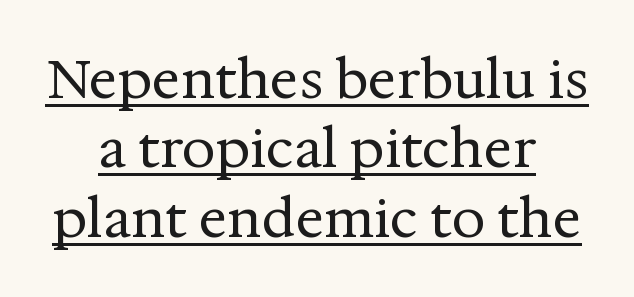
Classification — serif. A typesetter would call this zero additional tracking. If you measured baseline to baseline, you'd find a middling distance. Heft: none added — not bold. The passage shown is typed in a proportional face where columns would drift.
